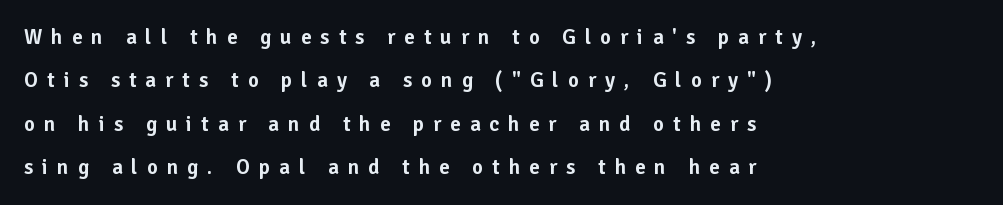
Q: Is the text italic (slanted)? A: No, it is upright.
Q: Is the text underlined? A: No.
Q: How is the paragraph aligned? A: Left-aligned.
Q: Is the spacing between letters normal or unusually wide? A: Unusually wide.
Q: Is the spacing between lines tight, normal or loose? A: Loose.
